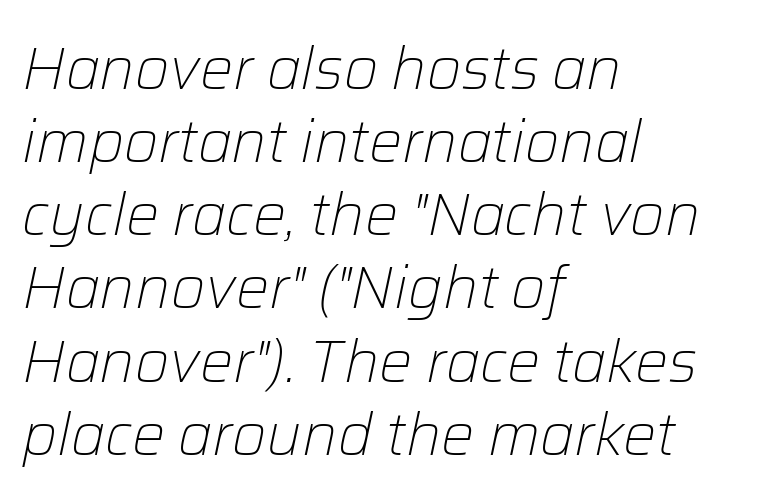
{"italic": "yes", "lean": "right", "slant_degrees": 12, "bold": "no", "weight": "light", "width": "normal", "stroke_contrast": "low", "x_height": "medium", "monospaced": "no", "underline": "no", "align": "left", "line_spacing_ratio": 1.24, "letter_spacing": "normal", "letter_spacing_em": 0.0, "glyph_px": 59}
